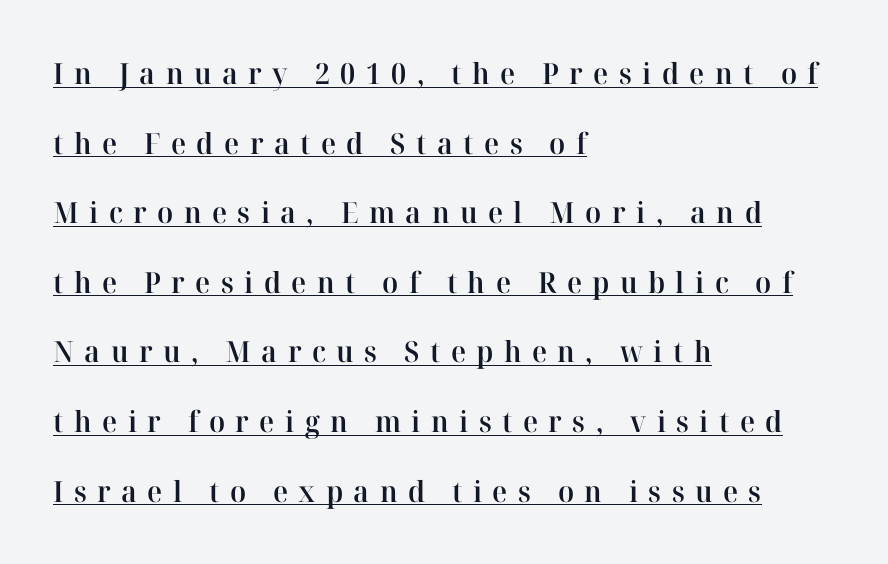
Q: Is the text bold? A: Semi-bold.
Q: Is the text italic (slanted)? A: No, it is upright.
Q: Is the typeface a serif or a sans-serif typeface? A: Serif.
Q: Is the text underlined? A: Yes.
Q: How is the paragraph aligned? A: Left-aligned.
Q: Is the spacing between letters normal or unusually wide? A: Unusually wide.
Q: Is the spacing between lines tight, normal or loose? A: Loose.
Q: Width (condensed, normal, or wide)? A: Normal.
Q: Stroke contrast? A: High.
Q: x-height? A: Medium.
Q: Monospaced? A: No.
